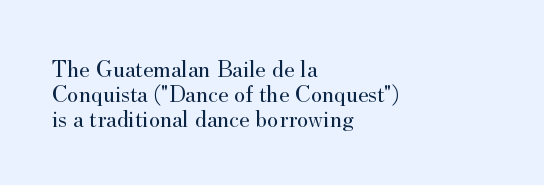
{"italic": "no", "bold": "no", "underline": "no", "align": "left", "line_spacing": "tight", "line_spacing_ratio": 1.05, "letter_spacing": "normal", "letter_spacing_em": 0.0, "glyph_px": 24}
